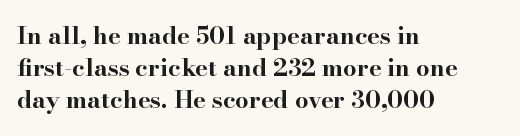
Heavy-handed strokes throughout: this text is bold. Ordinary non-slanted type is in use. The text block is weighted toward the left margin, trailing off unevenly rightward. Students, observe: this is what conventionally led text looks like. Students, note that the glyphs here touch the page at normal intervals. The words here are not underlined.
